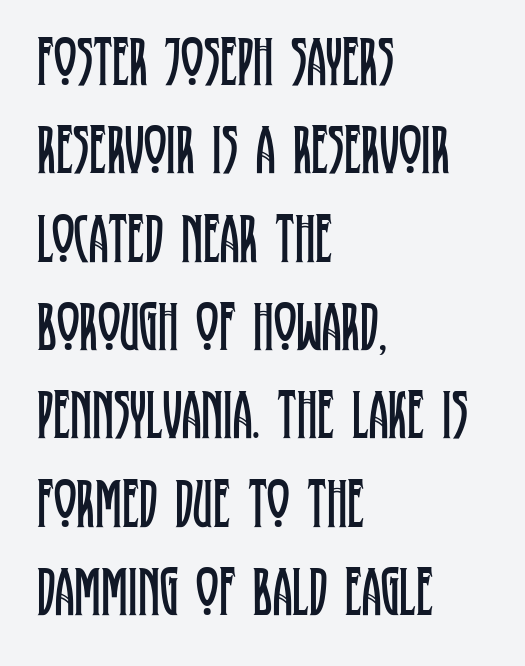
Q: Is the text bold? A: No.
Q: Is the text italic (slanted)? A: No, it is upright.
Q: Is the typeface a serif or a sans-serif typeface? A: Serif.
Q: Is the text underlined? A: No.
Q: How is the paragraph aligned? A: Left-aligned.
Q: Is the spacing between letters normal or unusually wide? A: Normal.
Q: Is the spacing between lines tight, normal or loose? A: Normal.
Q: Width (condensed, normal, or wide)? A: Condensed.
Q: Stroke contrast? A: Low.
Q: x-height? A: Large.
Q: Monospaced? A: No.
